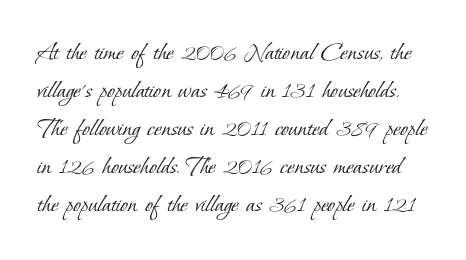
Stroke terminals: seriffed. The space between consecutive lines is moderate. Default kerning and tracking; the words read as compact shapes. Glance below the letters and you will spot only blank space. The letters advance in unequal steps, a hallmark of proportional type. Is this a heavy cut? Hardly; it is regular or lighter.
